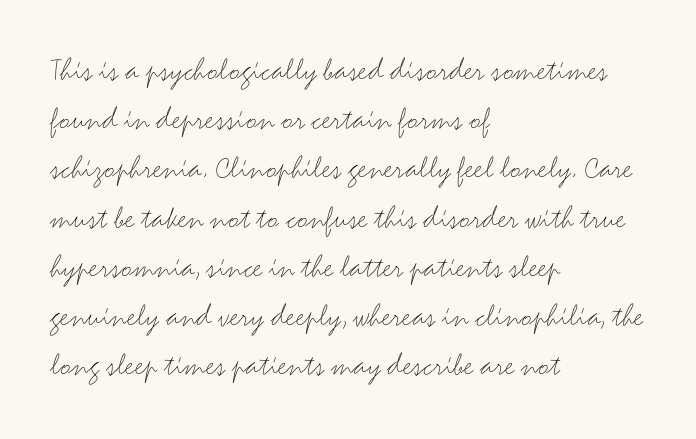
{"serif": "no", "bold": "no", "weight": "light", "width": "wide", "stroke_contrast": "medium", "x_height": "small", "monospaced": "no", "underline": "no", "align": "left", "line_spacing": "normal", "line_spacing_ratio": 1.49, "letter_spacing": "normal", "letter_spacing_em": 0.0, "glyph_px": 33}
